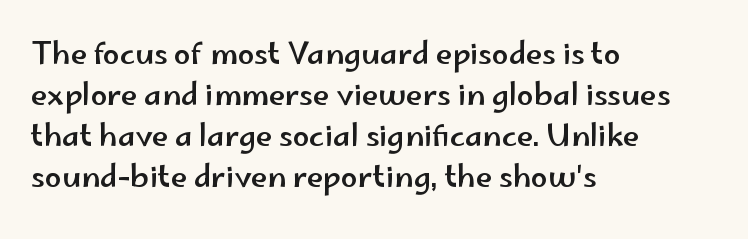
{"serif": "no", "italic": "no", "width": "wide", "stroke_contrast": "low", "x_height": "small", "monospaced": "no", "underline": "no", "align": "left", "line_spacing": "normal", "line_spacing_ratio": 1.37, "letter_spacing": "normal", "letter_spacing_em": 0.0, "glyph_px": 30}
